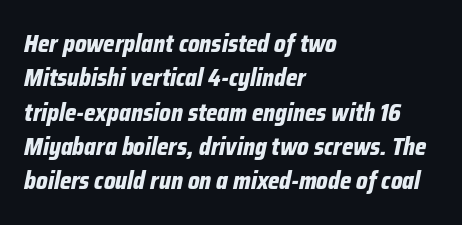
The image shows 24 px bold type, italic (leaning right); set left-aligned, normal line spacing (1.43x), normal letter spacing, not underlined.
